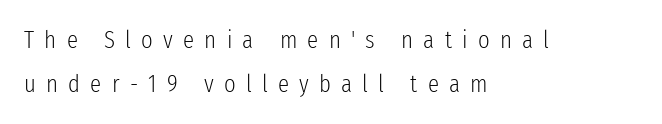
The image shows 25 px text type, upright; set left-aligned, line spacing 1.77x, unusually wide letter spacing (+0.41 em), not underlined.
